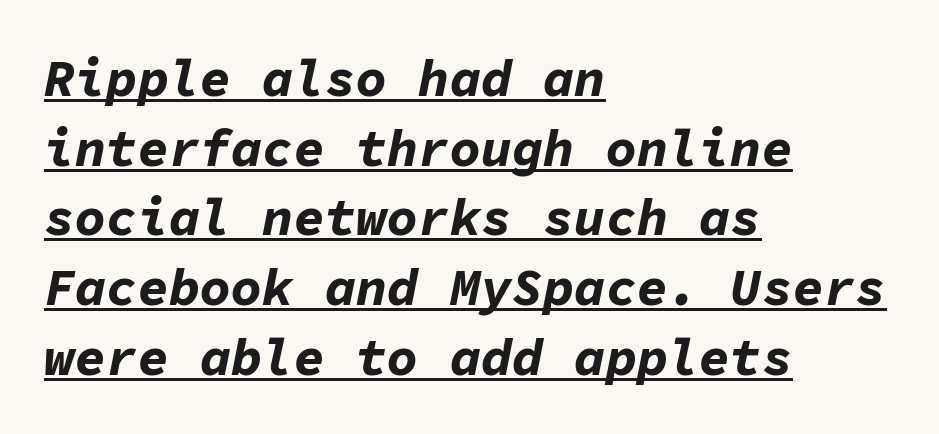
Q: Is the text bold? A: Yes.
Q: Is the text italic (slanted)? A: Yes, it leans right by about 11 degrees.
Q: Is the text underlined? A: Yes.
Q: How is the paragraph aligned? A: Left-aligned.
Q: Is the spacing between letters normal or unusually wide? A: Normal.
Q: Is the spacing between lines tight, normal or loose? A: Normal.
Q: Width (condensed, normal, or wide)? A: Normal.
Q: Stroke contrast? A: Low.
Q: x-height? A: Medium.
Q: Monospaced? A: Yes.
